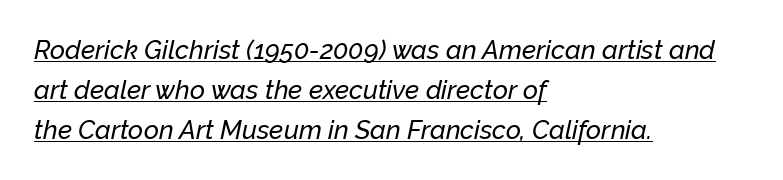
{"italic": "yes", "lean": "right", "slant_degrees": 12, "underline": "yes", "align": "left", "line_spacing": "normal", "line_spacing_ratio": 1.53, "letter_spacing": "normal", "letter_spacing_em": 0.0, "glyph_px": 26}
